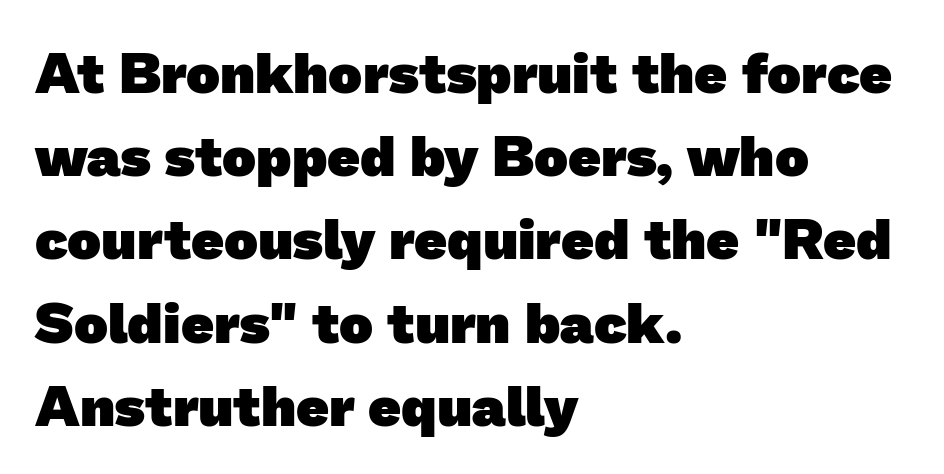
The image shows 57 px heavy sans-serif type; set left-aligned, normal line spacing (1.46x), normal letter spacing, not underlined; low stroke contrast and a medium x-height.
